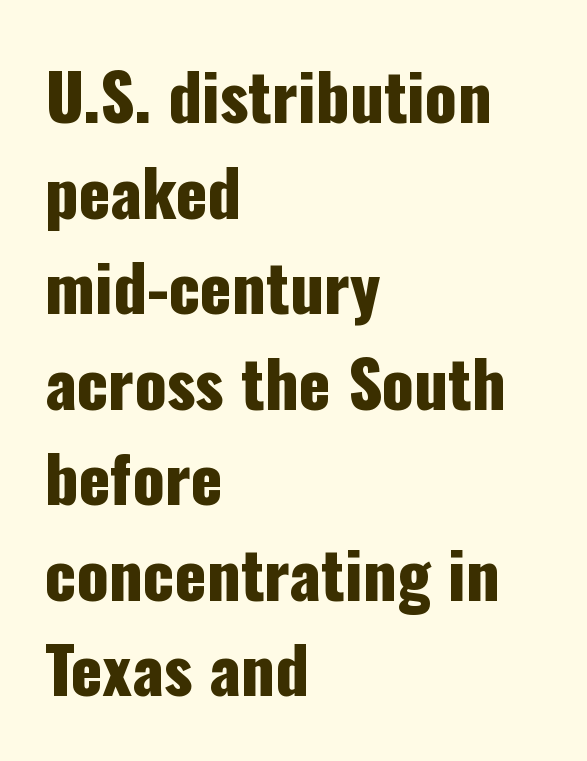
Q: Is the text italic (slanted)? A: No, it is upright.
Q: Is the typeface a serif or a sans-serif typeface? A: Sans-serif.
Q: Is the text underlined? A: No.
Q: How is the paragraph aligned? A: Left-aligned.
Q: Is the spacing between letters normal or unusually wide? A: Normal.
Q: Is the spacing between lines tight, normal or loose? A: Normal.
Q: Width (condensed, normal, or wide)? A: Condensed.
Q: Stroke contrast? A: Low.
Q: x-height? A: Medium.
Q: Monospaced? A: No.
